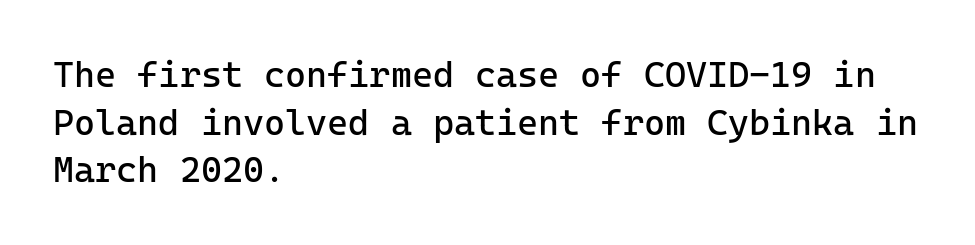
In terms of leading, this rendering sits right in the middle. Between one letter and the next there's only the usual sliver of space. Nobody drew a line under any word here. Is the type heavy? It reads as light-to-regular instead. Typeset ragged right — the left edge is the straight one.
